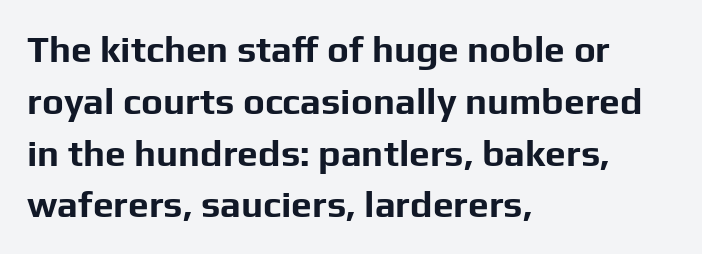
The image shows 37 px bold sans-serif type, upright; set left-aligned, normal line spacing (1.4x), normal letter spacing, not underlined; low stroke contrast and a medium x-height.
